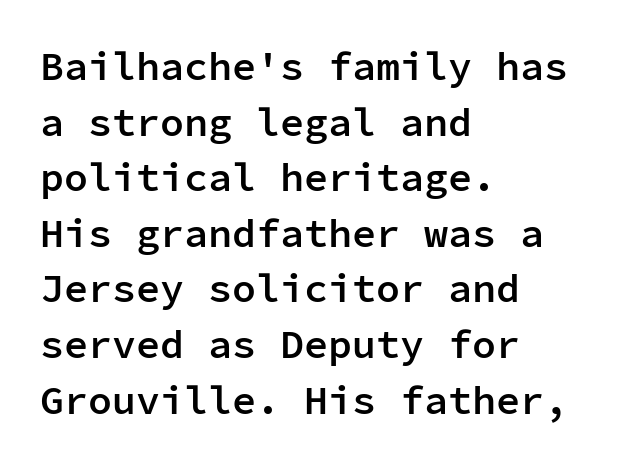
Q: Is the text bold? A: Semi-bold.
Q: Is the text italic (slanted)? A: No, it is upright.
Q: Is the typeface a serif or a sans-serif typeface? A: Sans-serif.
Q: Is the text underlined? A: No.
Q: How is the paragraph aligned? A: Left-aligned.
Q: Is the spacing between letters normal or unusually wide? A: Normal.
Q: Is the spacing between lines tight, normal or loose? A: Normal.
Q: Width (condensed, normal, or wide)? A: Normal.
Q: Stroke contrast? A: Low.
Q: x-height? A: Medium.
Q: Monospaced? A: Yes.
